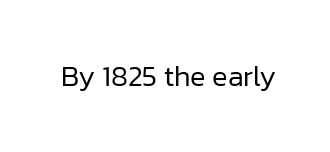
Does the lettering tilt? It doesn't — this is upright. Here the designer chose a conventional face with non-uniform glyph widths. Unmarked baselines from the first word to the last. Look at the tracking — it's just the regular setting, nothing added.
